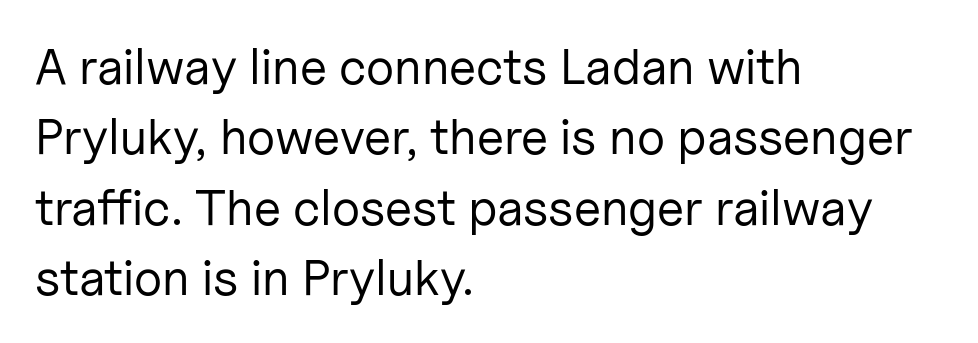
Leftover space on each line is placed entirely after the last word. These glyphs show unthickened strokes, regular width or finer. Nope, not italic — everything's standing straight. The text was rendered using a sans face with plain stroke endings. Between one letter and the next there's only the usual sliver of space. Has an underline been added? It has not.
